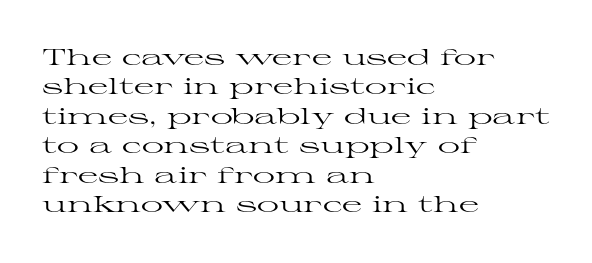
The image shows 22 px text type, upright; set left-aligned, normal line spacing (1.34x), normal letter spacing, not underlined.
